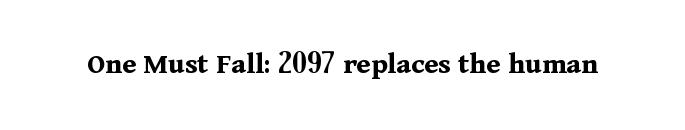
Q: Is the text bold? A: Yes.
Q: Is the text italic (slanted)? A: No, it is upright.
Q: Is the typeface a serif or a sans-serif typeface? A: Serif.
Q: Is the text underlined? A: No.
Q: Is the spacing between letters normal or unusually wide? A: Normal.
Q: Width (condensed, normal, or wide)? A: Normal.
Q: Stroke contrast? A: Medium.
Q: x-height? A: Medium.
Q: Monospaced? A: No.
